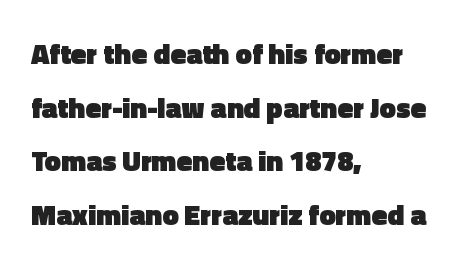
The image shows 29 px heavy sans-serif type, upright; set left-aligned, line spacing 1.85x, normal letter spacing, not underlined; a medium x-height.
